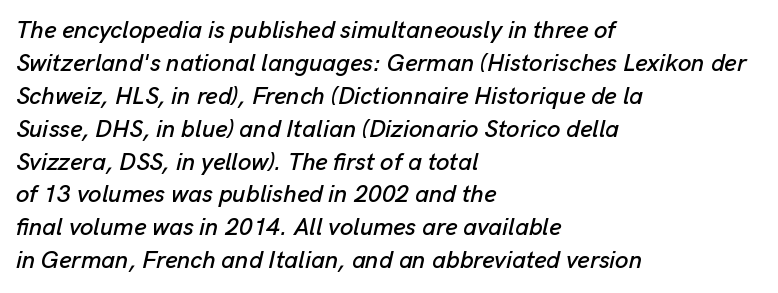
{"italic": "yes", "lean": "right", "slant_degrees": 13, "underline": "no", "align": "left", "line_spacing": "normal", "line_spacing_ratio": 1.37, "letter_spacing": "normal", "letter_spacing_em": 0.0, "glyph_px": 24}
